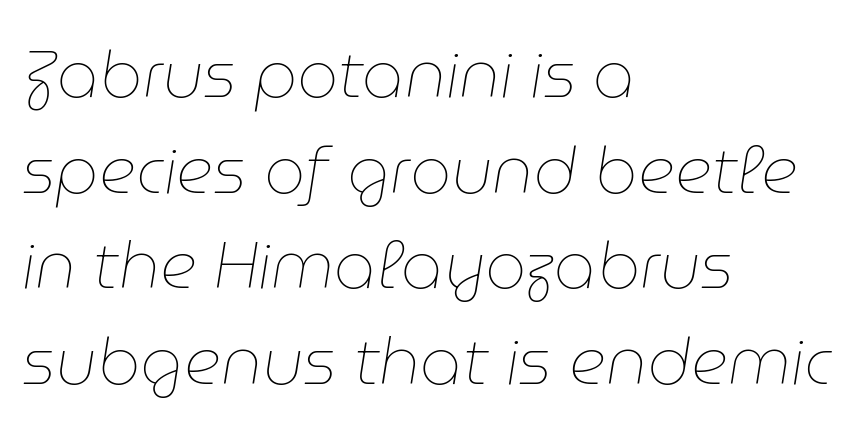
{"italic": "yes", "lean": "right", "slant_degrees": 9, "bold": "no", "weight": "thin", "width": "normal", "stroke_contrast": "low", "x_height": "medium", "monospaced": "no", "underline": "no", "align": "left", "line_spacing": "normal", "line_spacing_ratio": 1.47, "letter_spacing": "normal", "letter_spacing_em": 0.0, "glyph_px": 65}
